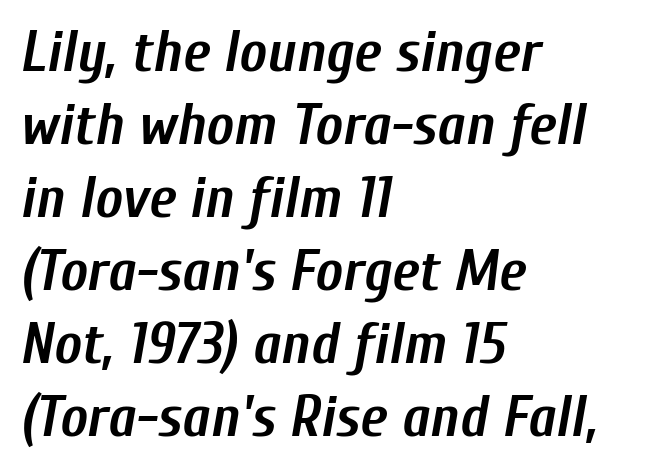
The rendering uses a bold face; every stroke is thick and dark. When letters slant like this, we call the style italic. Descenders hang freely into open space. A typesetter would call this proportional, since set widths differ per character.
